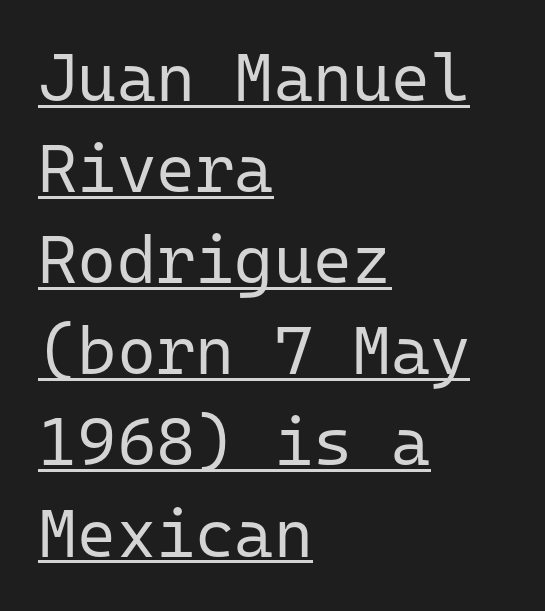
A normal amount of white space separates one row of letters from the next. The face used here is a sans, in the tradition of grotesques and geometrics. Nope, not italic — everything's standing straight. Caption: lettering with a line underneath.
